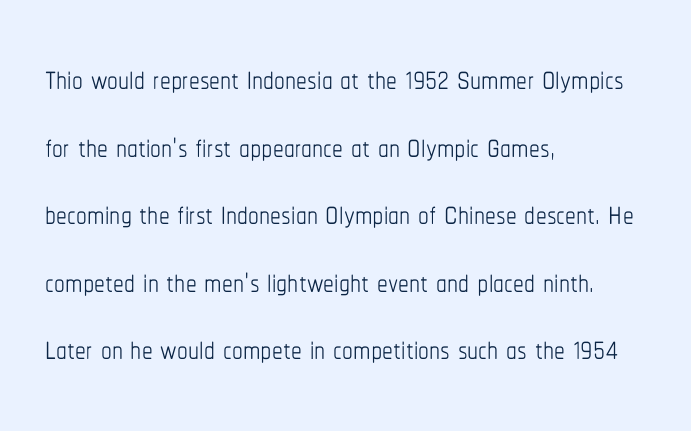
The image shows 43 px thin, condensed type, upright; set left-aligned, normal line spacing (1.57x), normal letter spacing, not underlined; low stroke contrast and a medium x-height.
